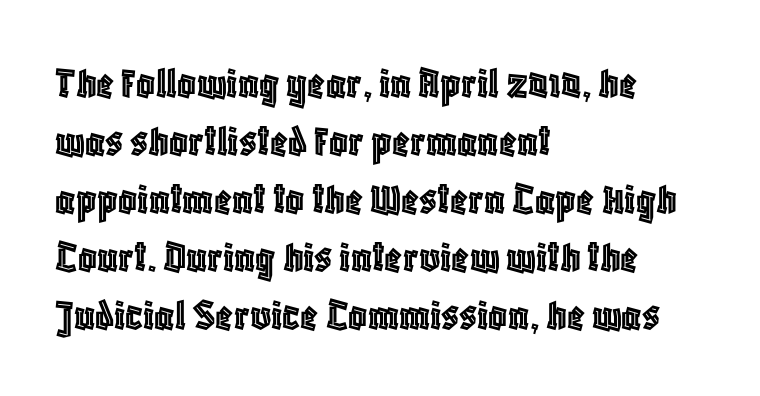
The image shows 46 px condensed type, upright; set left-aligned, normal line spacing (1.26x), normal letter spacing, not underlined; a large x-height.
